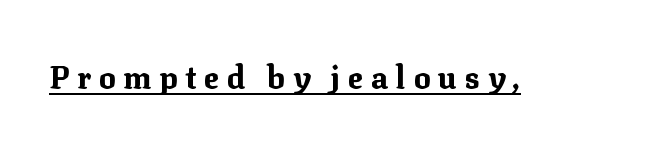
{"serif": "yes", "italic": "no", "bold": "yes", "weight": "bold", "width": "normal", "stroke_contrast": "medium", "x_height": "medium", "monospaced": "no", "underline": "yes", "letter_spacing": "wide", "letter_spacing_em": 0.25, "glyph_px": 31}
